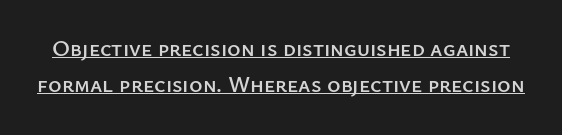
Q: Is the text italic (slanted)? A: No, it is upright.
Q: Is the text underlined? A: Yes.
Q: Is the spacing between letters normal or unusually wide? A: Normal.
Q: Is the spacing between lines tight, normal or loose? A: Normal.
